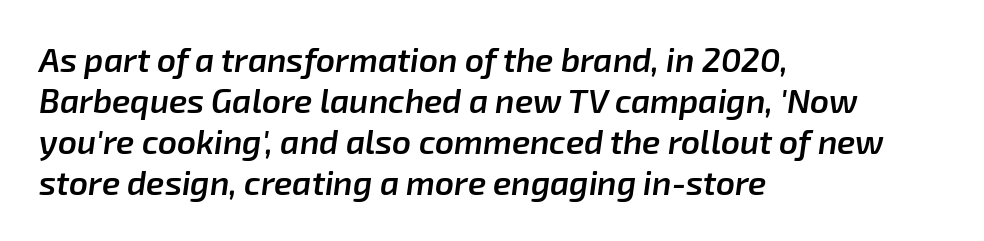
{"italic": "yes", "lean": "right", "slant_degrees": 8, "bold": "semi", "weight": "semibold", "width": "normal", "stroke_contrast": "low", "x_height": "medium", "monospaced": "no", "underline": "no", "align": "left", "line_spacing_ratio": 1.24, "letter_spacing": "normal", "letter_spacing_em": 0.0, "glyph_px": 33}
